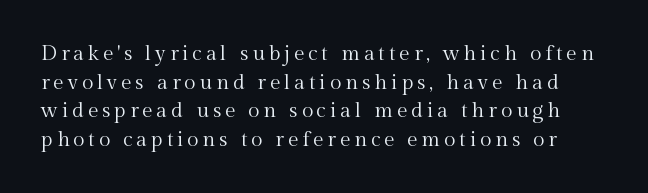
The image shows 21 px text type, upright; set normal line spacing (1.36x), not underlined.
